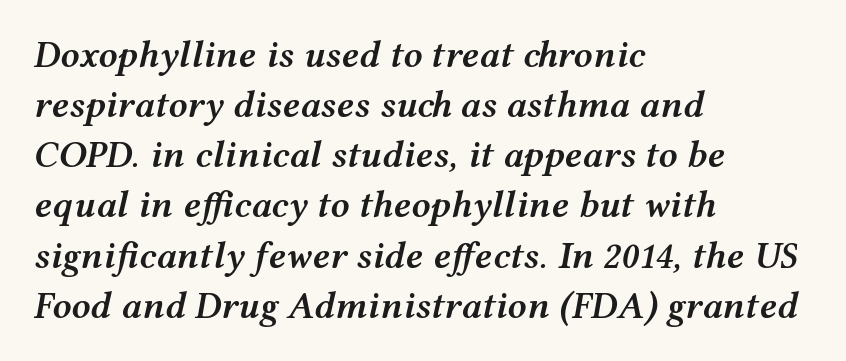
Q: Is the text bold? A: Semi-bold.
Q: Is the text italic (slanted)? A: Yes, it leans right by about 12 degrees.
Q: Is the text underlined? A: No.
Q: How is the paragraph aligned? A: Left-aligned.
Q: Is the spacing between letters normal or unusually wide? A: Normal.
Q: Is the spacing between lines tight, normal or loose? A: Normal.
Q: Width (condensed, normal, or wide)? A: Wide.
Q: Stroke contrast? A: Medium.
Q: x-height? A: Medium.
Q: Monospaced? A: No.
